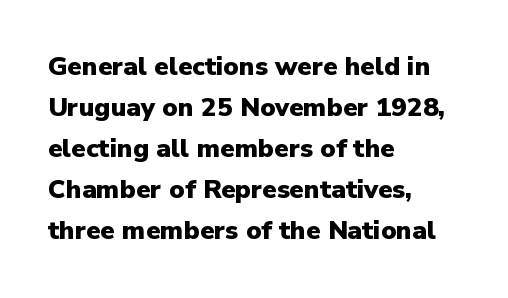
{"italic": "no", "bold": "yes", "underline": "no", "align": "left", "line_spacing": "normal", "line_spacing_ratio": 1.58, "letter_spacing": "normal", "letter_spacing_em": 0.0, "glyph_px": 26}
